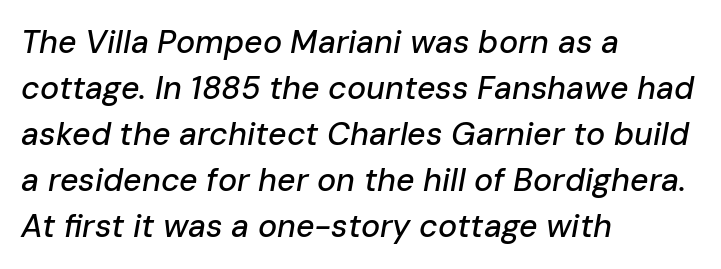
{"italic": "yes", "lean": "right", "slant_degrees": 10, "width": "normal", "stroke_contrast": "low", "x_height": "medium", "monospaced": "no", "underline": "no", "align": "left", "line_spacing": "normal", "line_spacing_ratio": 1.44, "letter_spacing": "normal", "letter_spacing_em": 0.0, "glyph_px": 32}
